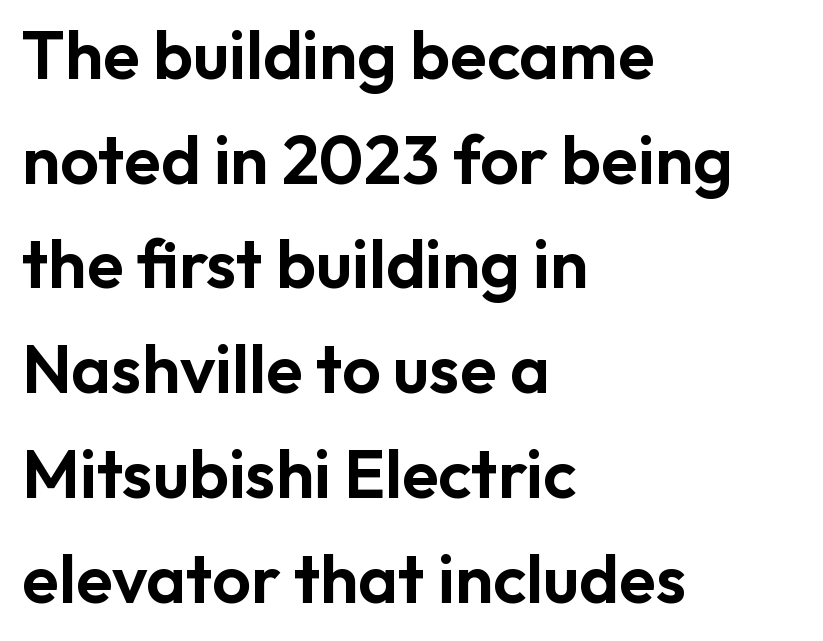
The image shows 68 px sans-serif type, upright; set left-aligned, normal line spacing (1.54x), normal letter spacing, not underlined; low stroke contrast and a medium x-height.
